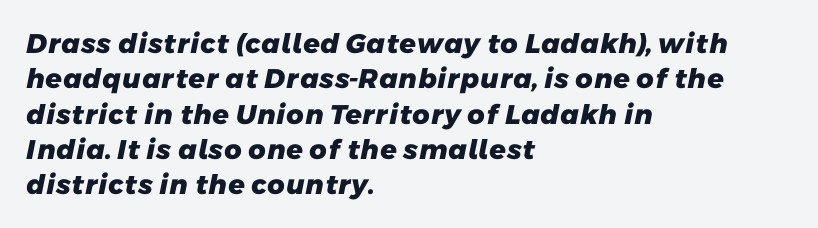
In terms of leading, this rendering sits right in the middle. The gaps between neighbouring characters are ordinary and unremarkable. The baseline area is clear. Chunky letters — that's bold for sure. The setting favours the left margin, as ordinary paragraphs usually do.
